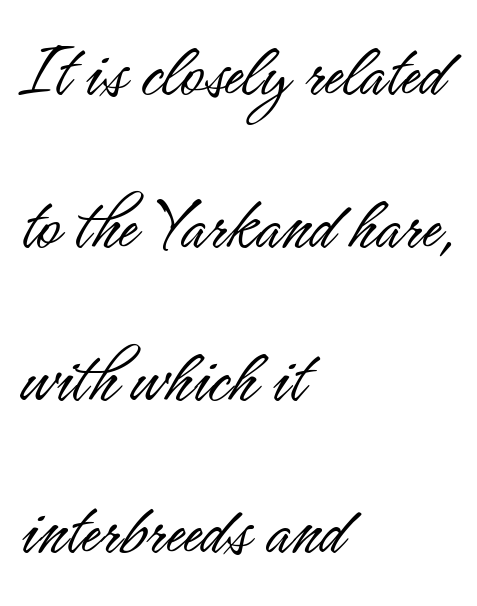
The image shows 80 px light, condensed sans-serif type; set left-aligned, loose line spacing (1.91x), normal letter spacing, not underlined; low stroke contrast and a small x-height.
